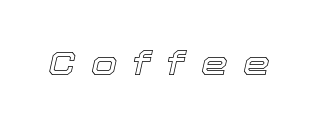
Here the glyphs are tracked loosely, breaking word shapes into spaced letters. Any mark beneath the type? The region is blank. Yep, that's italic — everything's leaning. Note the varied advance widths — an 'i' is clearly narrower than an 'm'.
